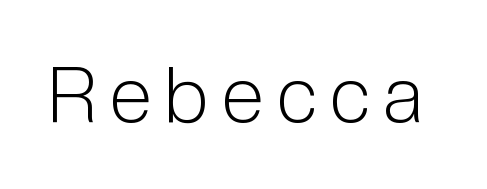
{"serif": "no", "italic": "no", "bold": "no", "weight": "light", "width": "condensed", "stroke_contrast": "low", "x_height": "medium", "monospaced": "no", "underline": "no", "glyph_px": 77}
